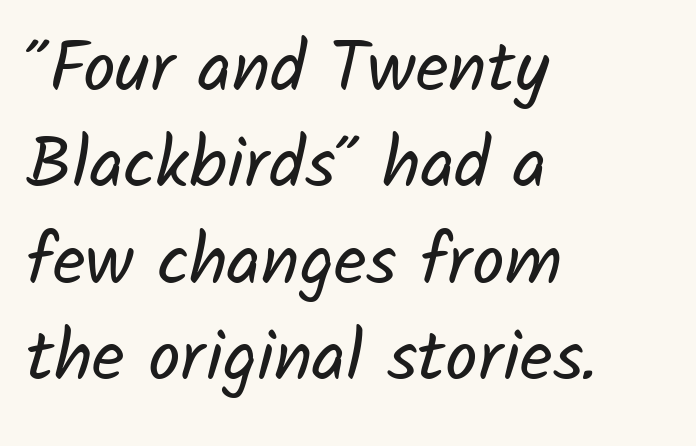
Q: Is the text bold? A: No.
Q: Is the typeface a serif or a sans-serif typeface? A: Sans-serif.
Q: Is the text underlined? A: No.
Q: How is the paragraph aligned? A: Left-aligned.
Q: Is the spacing between letters normal or unusually wide? A: Normal.
Q: Is the spacing between lines tight, normal or loose? A: Normal.
Q: Width (condensed, normal, or wide)? A: Normal.
Q: Stroke contrast? A: Low.
Q: x-height? A: Medium.
Q: Monospaced? A: No.
